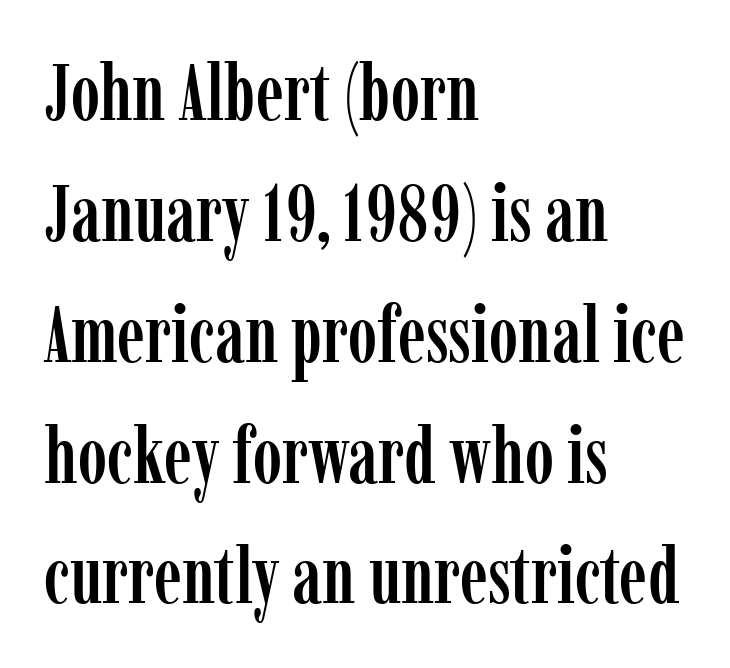
The image shows 79 px condensed serif type, upright; set left-aligned, normal line spacing (1.53x), normal letter spacing, not underlined; low stroke contrast and a medium x-height.
